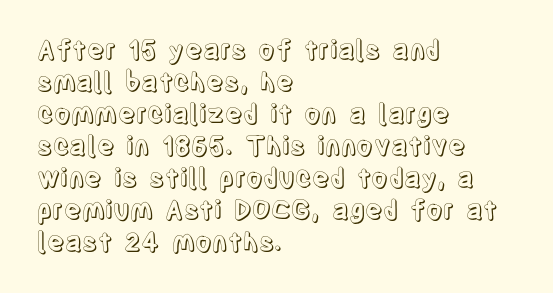
{"italic": "no", "underline": "no", "align": "left", "line_spacing_ratio": 1.23, "letter_spacing": "normal", "letter_spacing_em": 0.0, "glyph_px": 26}
